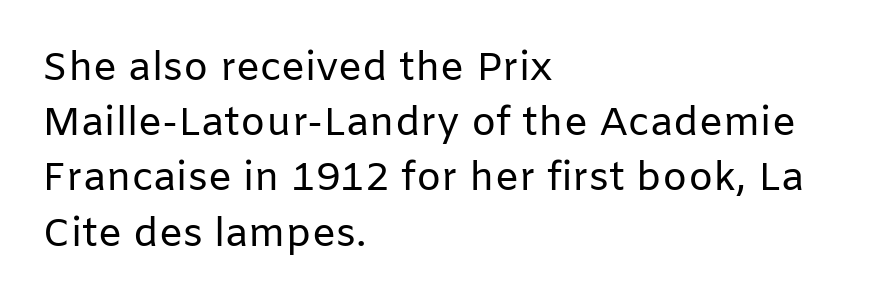
On a weight scale, this lands at 450 or below. Examine the stroke ends and you'll find no serifs. These lines are rendered in a variable-pitch font. Underline: absent.
